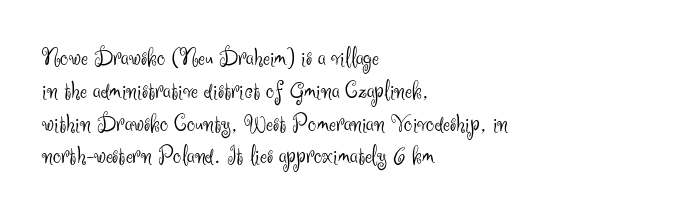
Q: Is the text bold? A: No.
Q: Is the text italic (slanted)? A: No, it is upright.
Q: Is the text underlined? A: No.
Q: How is the paragraph aligned? A: Left-aligned.
Q: Is the spacing between letters normal or unusually wide? A: Normal.
Q: Is the spacing between lines tight, normal or loose? A: Normal.
